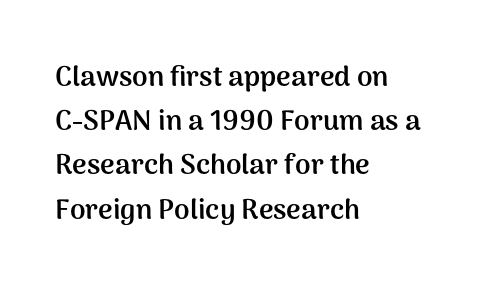
{"serif": "no", "italic": "no", "bold": "yes", "weight": "semibold", "width": "normal", "stroke_contrast": "medium", "x_height": "medium", "monospaced": "no", "underline": "no", "align": "left", "line_spacing": "normal", "line_spacing_ratio": 1.58, "letter_spacing": "normal", "letter_spacing_em": 0.0, "glyph_px": 28}
